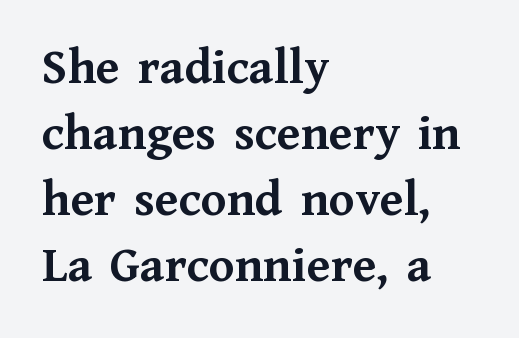
{"serif": "yes", "italic": "no", "bold": "yes", "weight": "semibold", "width": "normal", "stroke_contrast": "medium", "x_height": "medium", "monospaced": "no", "underline": "no", "align": "left", "line_spacing": "normal", "line_spacing_ratio": 1.27, "letter_spacing": "normal", "letter_spacing_em": 0.0, "glyph_px": 52}
